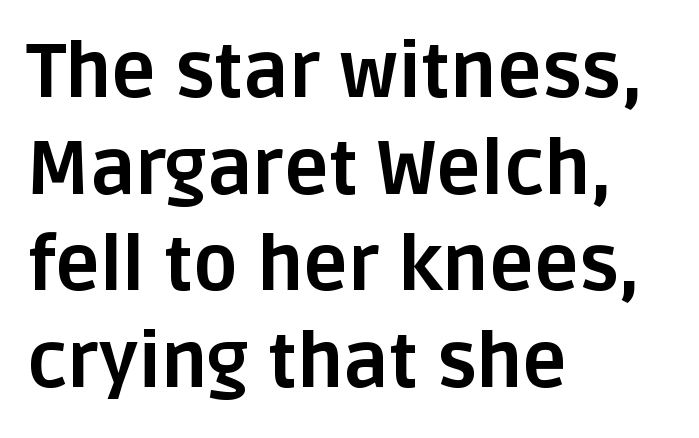
A typesetter would label this face a sans. Does the lettering tilt? It doesn't — this is upright. A bare baseline throughout the passage. Spacing between characters is what you'd get straight out of the box.
